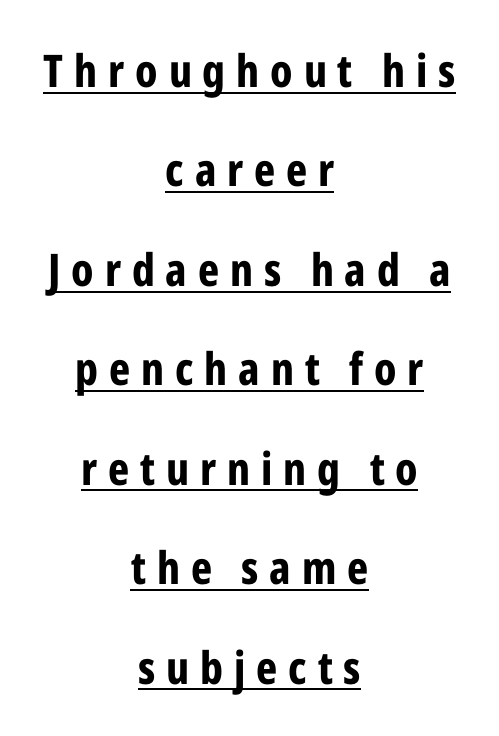
{"serif": "no", "italic": "no", "bold": "yes", "weight": "bold", "width": "condensed", "stroke_contrast": "low", "x_height": "medium", "monospaced": "no", "underline": "yes", "align": "center", "line_spacing": "loose", "line_spacing_ratio": 2.21, "letter_spacing": "wide", "letter_spacing_em": 0.24, "glyph_px": 45}
